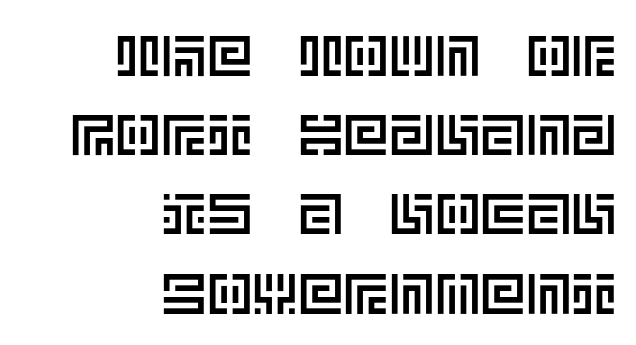
The image shows 57 px text type, upright; set right-aligned, normal line spacing (1.39x), normal letter spacing, not underlined; a large x-height.
